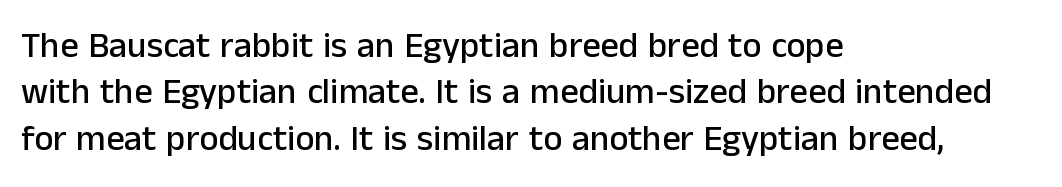
Notice how descenders clear the ascenders below comfortably — that's standard leading. The passage is arranged the way most books set body copy — flush left. Do the letters lean? They stand straight. Observe the ordinary spacing: letters are neighbours, not strangers.
